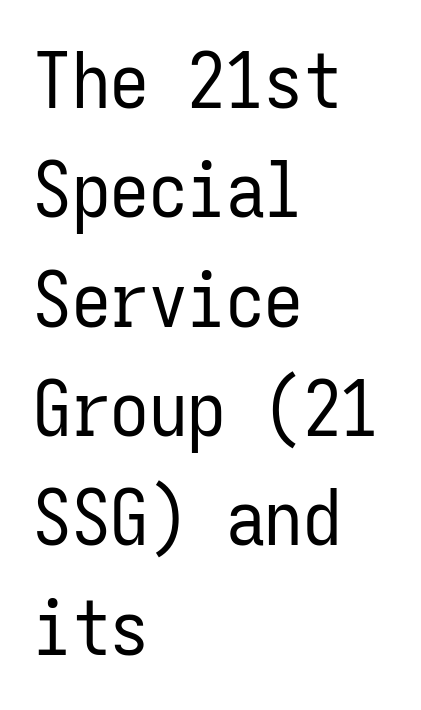
The image shows 77 px regular-weight, condensed sans-serif type, upright, monospaced; set left-aligned, normal line spacing (1.42x), normal letter spacing, not underlined; low stroke contrast and a medium x-height.
